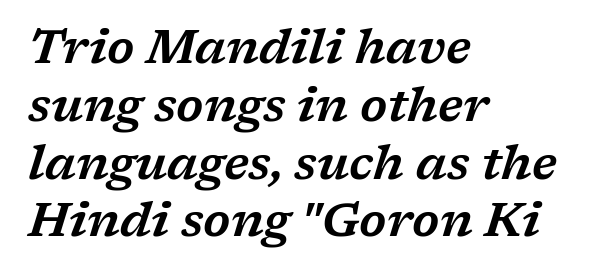
The paragraph shown leans on its left margin. Yep, those are serifs on the letters. Descenders hang freely into open space. Proportional: the letters do not fall into vertical columns. The letters are slanted; this is an italic face.
